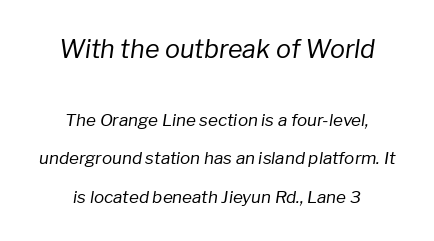
The image shows 25 px text type, italic (leaning right); set centered, loose line spacing (2.25x), normal letter spacing, not underlined; the first (top) block is 1.47x larger.
